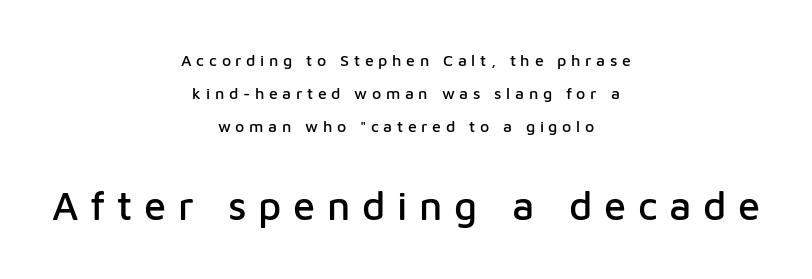
Q: Is the text italic (slanted)? A: No, it is upright.
Q: Is the typeface a serif or a sans-serif typeface? A: Sans-serif.
Q: Is the text underlined? A: No.
Q: How is the paragraph aligned? A: Centered.
Q: Is the spacing between letters normal or unusually wide? A: Unusually wide.
Q: Is the spacing between lines tight, normal or loose? A: Loose.
Q: Which block of text is set in a larger size, the first (top) or the second (bottom)? A: The second (bottom) one.
Q: Width (condensed, normal, or wide)? A: Normal.
Q: Stroke contrast? A: Low.
Q: x-height? A: Medium.
Q: Monospaced? A: No.
